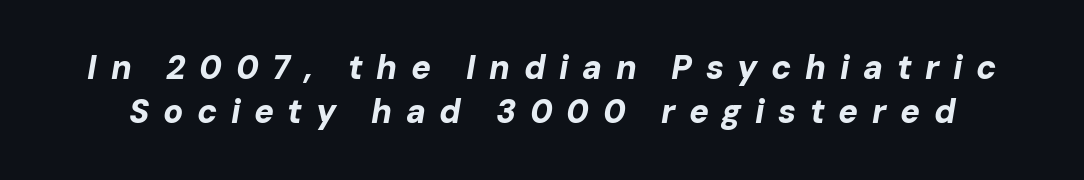
A normal amount of white space separates one row of letters from the next. You could only call the tracking loose — the letters float apart. Proportional: the letters do not fall into vertical columns. Just letters on the line, the space beneath them empty.
